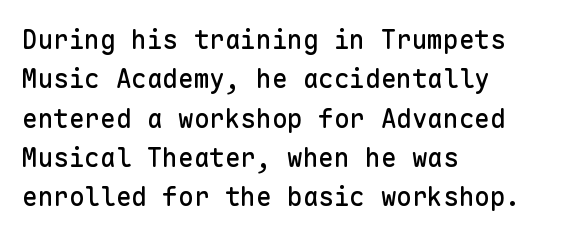
{"italic": "no", "underline": "no", "align": "left", "line_spacing": "normal", "line_spacing_ratio": 1.51, "letter_spacing": "normal", "letter_spacing_em": 0.0, "glyph_px": 26}
